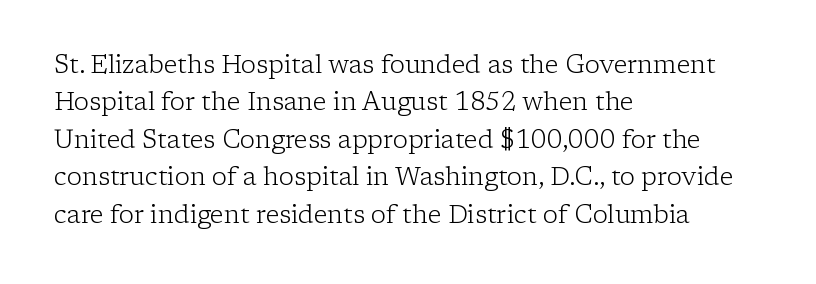
Q: Is the text bold? A: No.
Q: Is the text italic (slanted)? A: No, it is upright.
Q: Is the text underlined? A: No.
Q: How is the paragraph aligned? A: Left-aligned.
Q: Is the spacing between letters normal or unusually wide? A: Normal.
Q: Is the spacing between lines tight, normal or loose? A: Normal.
